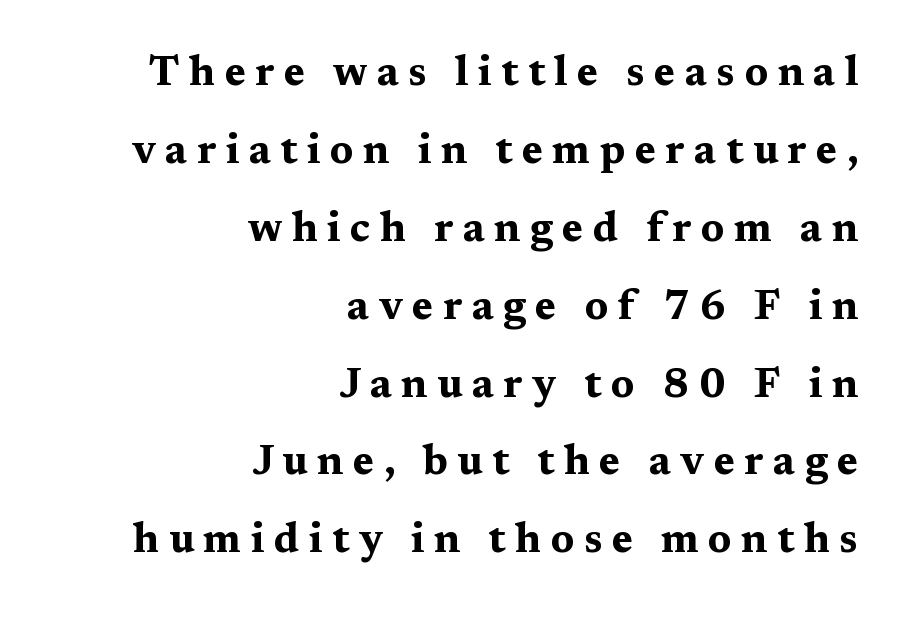
The image shows 41 px bold, wide serif type, upright; set right-aligned, loose line spacing (1.9x), unusually wide letter spacing (+0.23 em), not underlined; medium stroke contrast and a medium x-height.
